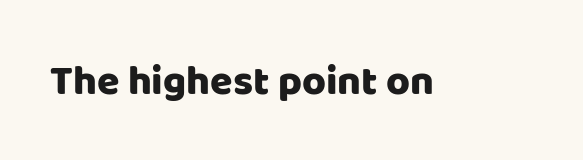
This sample uses plain, unmodified letter spacing. Proportional: the letters do not fall into vertical columns. The zone under the glyphs is completely vacant. The lettering stays uniformly vertical, giving the passage a roman look. Nothing sits at the stroke ends, so this counts as sans-serif.
